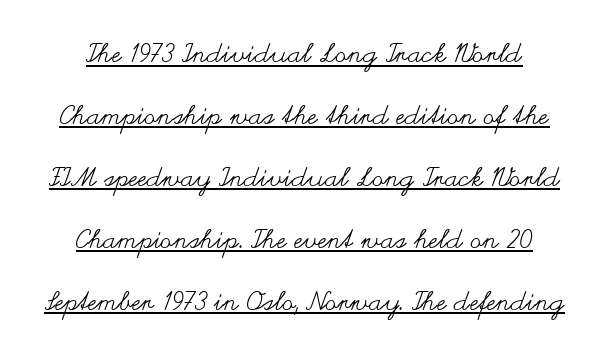
Q: Is the text bold? A: No.
Q: Is the text italic (slanted)? A: Yes.
Q: Is the text underlined? A: Yes.
Q: How is the paragraph aligned? A: Centered.
Q: Is the spacing between letters normal or unusually wide? A: Normal.
Q: Is the spacing between lines tight, normal or loose? A: Loose.
